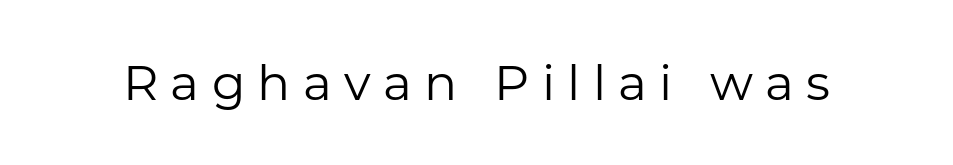
The image shows 49 px regular-weight sans-serif type, upright; set unusually wide letter spacing (+0.25 em), not underlined; low stroke contrast and a medium x-height.
